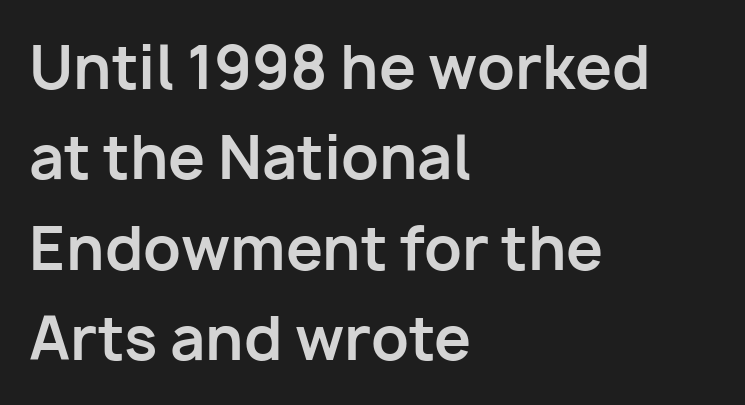
The image shows 59 px bold sans-serif type, upright; set left-aligned, normal line spacing (1.53x), normal letter spacing, not underlined; low stroke contrast and a medium x-height.
